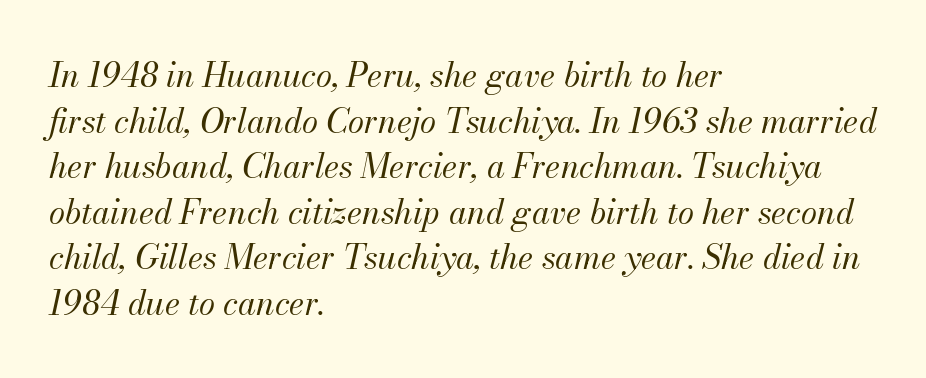
A quiet, ordinary-to-light weight characterises the typeface. The face used here is rendered with its standard letterfit. Does the lettering tilt? It does — this is italic. The block of text has a typical density, with ordinary space between rows.
